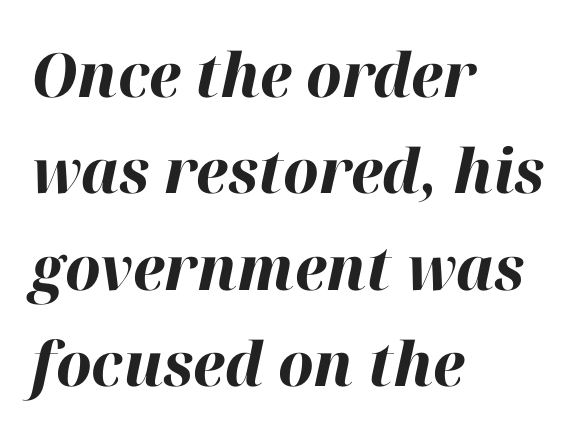
Caption: standard tracking, unaltered. The zone under the glyphs is completely vacant. Chunky letters — that's bold for sure. Is the block centered? No — it sits flush against the left margin. The space between consecutive lines is moderate.
